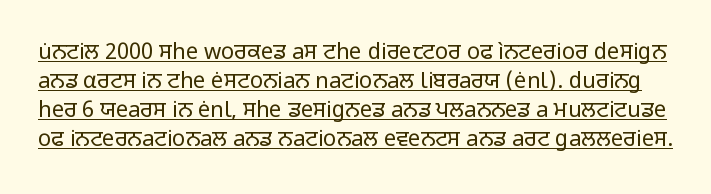
{"italic": "no", "bold": "no", "underline": "yes", "line_spacing": "normal", "line_spacing_ratio": 1.32, "letter_spacing": "normal", "letter_spacing_em": 0.0, "glyph_px": 22}
